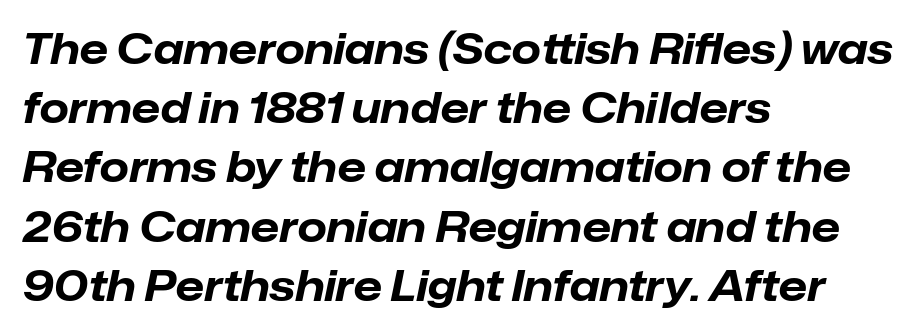
The leading is moderate, giving the passage an even texture. Posture: slanted. These words are printed bold, with thick strokes throughout. The passage shown is typed in a proportional face where columns would drift. These lines are set flush left with a ragged right edge. Underline: absent.
